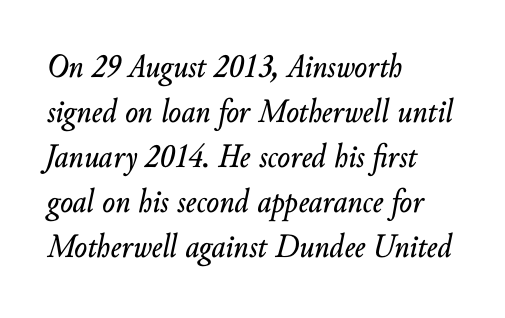
{"italic": "yes", "lean": "right", "slant_degrees": 10, "width": "normal", "stroke_contrast": "low", "x_height": "small", "monospaced": "no", "underline": "no", "align": "left", "line_spacing": "normal", "line_spacing_ratio": 1.32, "letter_spacing": "normal", "letter_spacing_em": 0.0, "glyph_px": 34}
